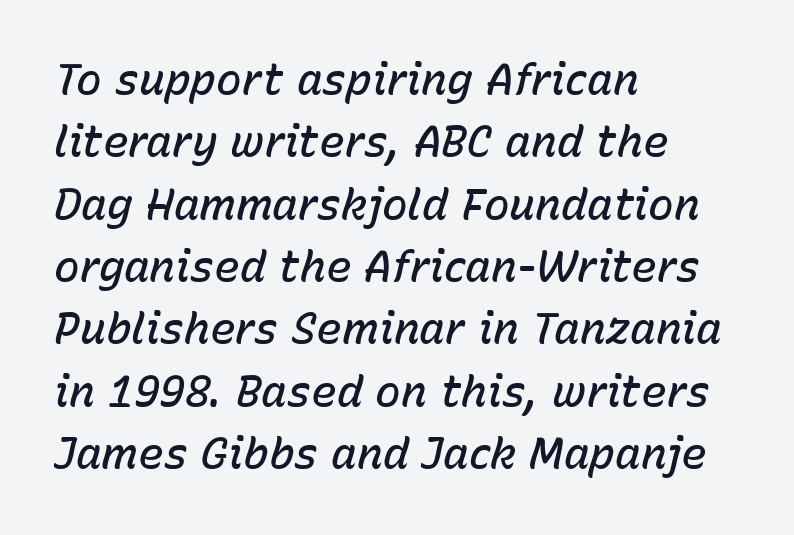
{"italic": "yes", "lean": "right", "slant_degrees": 15, "bold": "semi", "weight": "semibold", "width": "normal", "stroke_contrast": "low", "x_height": "medium", "monospaced": "no", "underline": "no", "align": "left", "line_spacing": "normal", "line_spacing_ratio": 1.45, "letter_spacing": "normal", "letter_spacing_em": 0.0, "glyph_px": 43}
